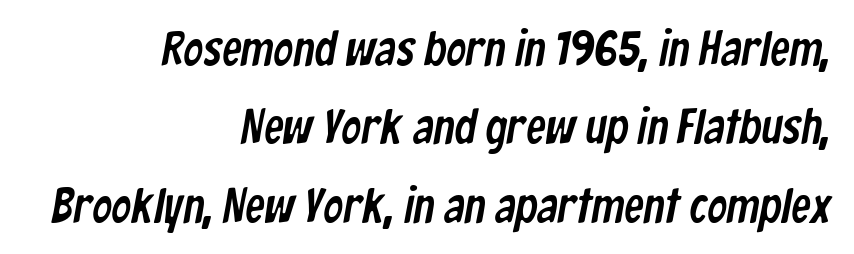
{"serif": "no", "width": "condensed", "stroke_contrast": "low", "x_height": "medium", "monospaced": "no", "underline": "no", "align": "right", "line_spacing": "normal", "line_spacing_ratio": 1.6, "letter_spacing": "normal", "letter_spacing_em": 0.0, "glyph_px": 49}
